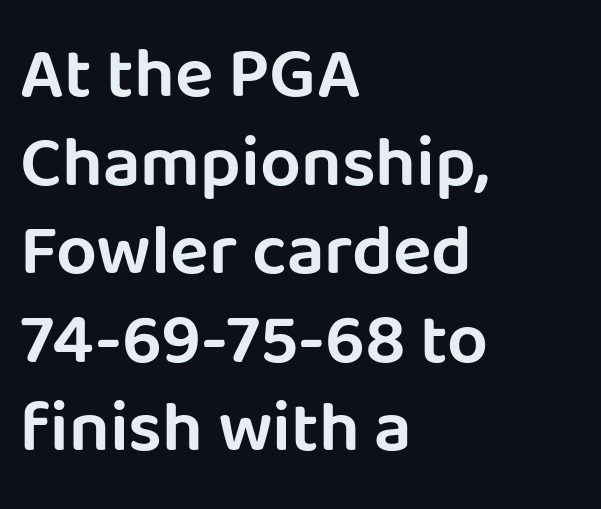
The image shows 72 px sans-serif type, upright; set left-aligned, line spacing 1.23x, normal letter spacing, not underlined; low stroke contrast and a large x-height.
